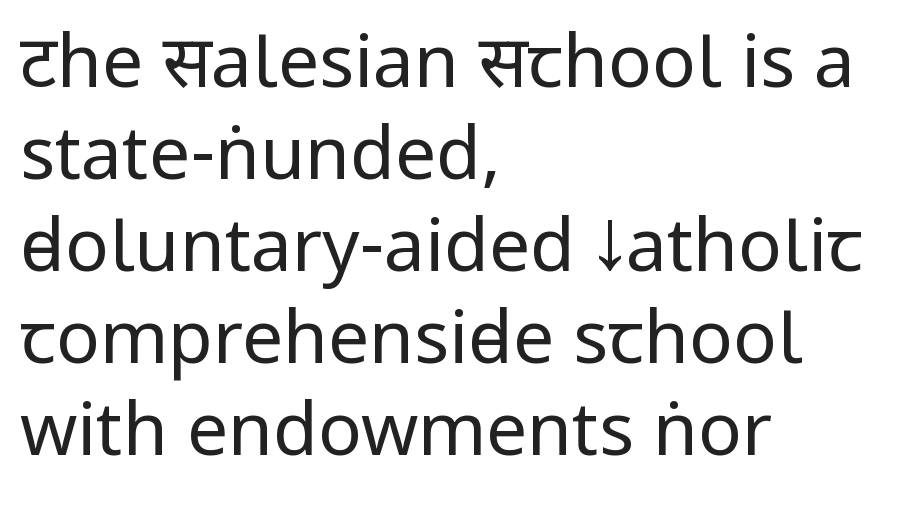
Q: Is the text bold? A: No.
Q: Is the text italic (slanted)? A: No, it is upright.
Q: Is the typeface a serif or a sans-serif typeface? A: Sans-serif.
Q: Is the text underlined? A: No.
Q: How is the paragraph aligned? A: Left-aligned.
Q: Is the spacing between letters normal or unusually wide? A: Normal.
Q: Is the spacing between lines tight, normal or loose? A: Normal.
Q: Width (condensed, normal, or wide)? A: Condensed.
Q: Stroke contrast? A: Low.
